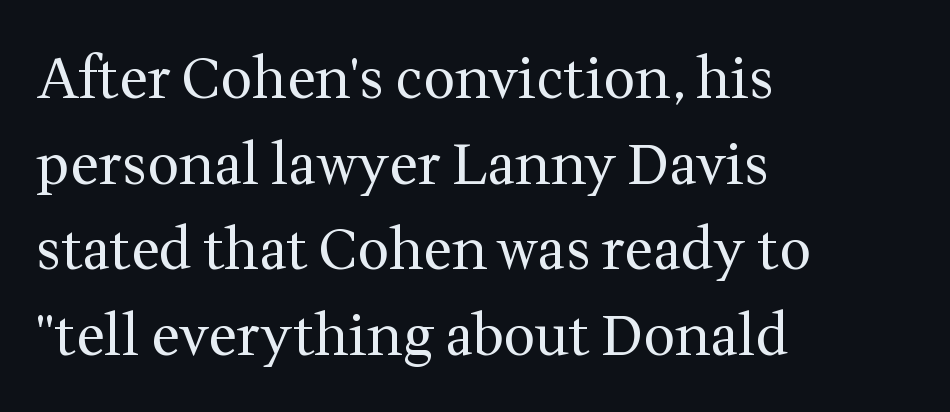
Stem width sits at or under what a default text font uses. Looks like regular typesetting: each glyph gets only the width it needs. Line beginnings align vertically; line endings do not. Notice how the stems are strictly vertical — no italics here.
